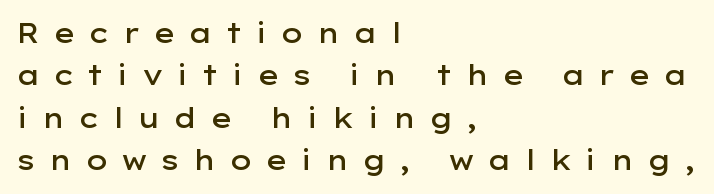
The image shows 27 px text type, upright; set left-aligned, normal line spacing (1.57x), unusually wide letter spacing (+0.46 em), not underlined.
